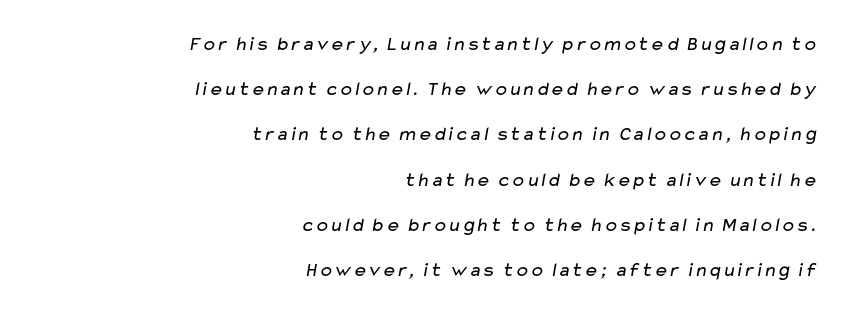
The image shows 20 px text type; set right-aligned, loose line spacing (2.26x), normal letter spacing, not underlined.
